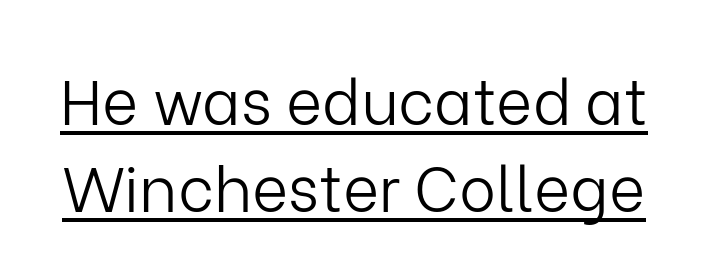
Q: Is the text bold? A: No.
Q: Is the text italic (slanted)? A: No, it is upright.
Q: Is the typeface a serif or a sans-serif typeface? A: Sans-serif.
Q: Is the text underlined? A: Yes.
Q: Is the spacing between letters normal or unusually wide? A: Normal.
Q: Is the spacing between lines tight, normal or loose? A: Normal.
Q: Width (condensed, normal, or wide)? A: Normal.
Q: Stroke contrast? A: Low.
Q: x-height? A: Medium.
Q: Monospaced? A: No.
